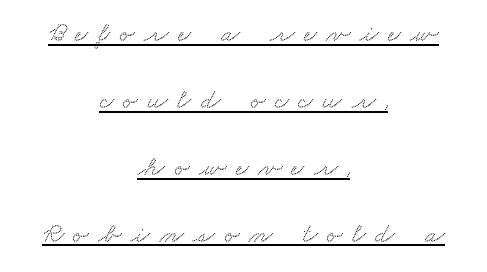
Q: Is the typeface a serif or a sans-serif typeface? A: Serif.
Q: Is the text underlined? A: Yes.
Q: How is the paragraph aligned? A: Centered.
Q: Is the spacing between letters normal or unusually wide? A: Unusually wide.
Q: Is the spacing between lines tight, normal or loose? A: Loose.
Q: Width (condensed, normal, or wide)? A: Wide.
Q: Stroke contrast? A: Medium.
Q: x-height? A: Small.
Q: Monospaced? A: No.
